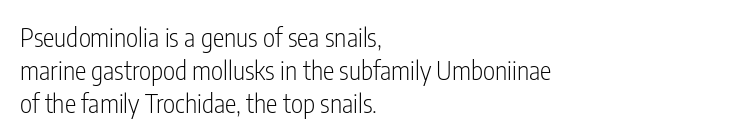
Q: Is the text bold? A: No.
Q: Is the text italic (slanted)? A: No, it is upright.
Q: Is the text underlined? A: No.
Q: How is the paragraph aligned? A: Left-aligned.
Q: Is the spacing between letters normal or unusually wide? A: Normal.
Q: Is the spacing between lines tight, normal or loose? A: Normal.
